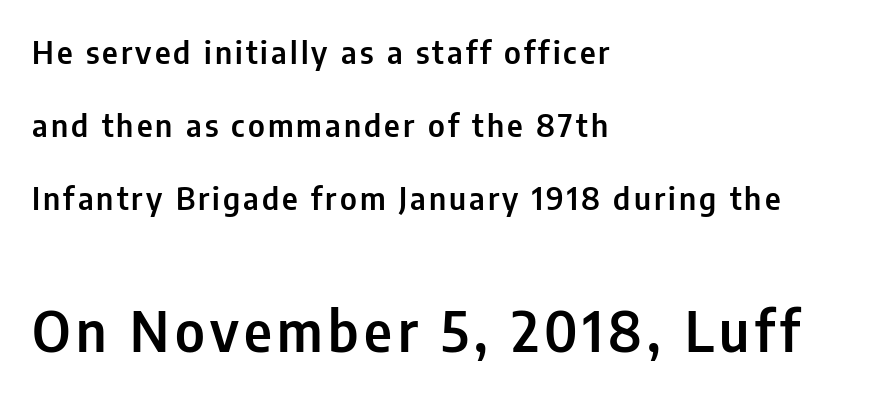
{"serif": "no", "italic": "no", "width": "condensed", "stroke_contrast": "low", "x_height": "medium", "monospaced": "no", "underline": "no", "align": "left", "line_spacing": "loose", "line_spacing_ratio": 2.36, "larger_block": "second", "size_ratio": 1.77, "glyph_px": 55}
